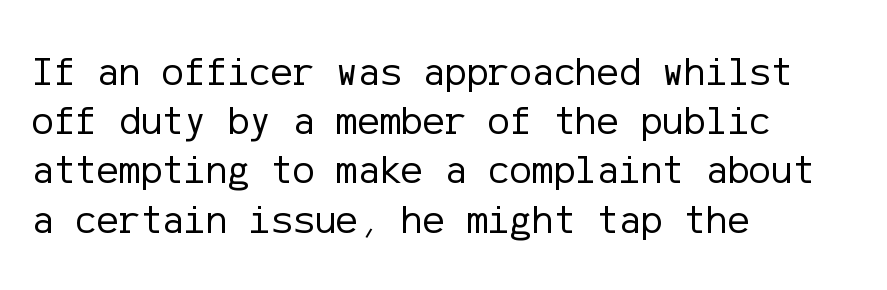
The image shows 41 px regular-weight sans-serif type, upright; set left-aligned, line spacing 1.2x, normal letter spacing, not underlined; low stroke contrast and a medium x-height.
